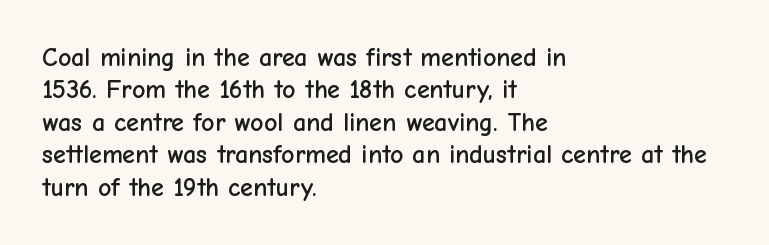
Q: Is the text italic (slanted)? A: No, it is upright.
Q: Is the text underlined? A: No.
Q: How is the paragraph aligned? A: Left-aligned.
Q: Is the spacing between letters normal or unusually wide? A: Normal.
Q: Is the spacing between lines tight, normal or loose? A: Normal.
